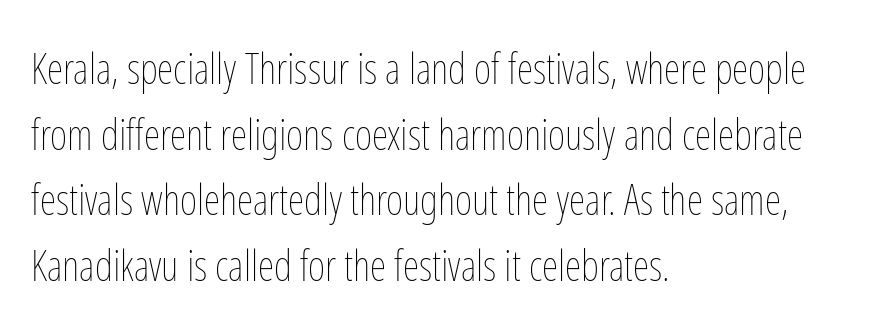
The image shows 42 px thin, condensed type, upright; set left-aligned, normal line spacing (1.56x), normal letter spacing, not underlined; low stroke contrast and a medium x-height.
